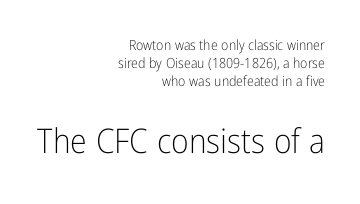
Q: Is the text bold? A: No.
Q: Is the text italic (slanted)? A: No, it is upright.
Q: Is the typeface a serif or a sans-serif typeface? A: Sans-serif.
Q: Is the text underlined? A: No.
Q: How is the paragraph aligned? A: Right-aligned.
Q: Is the spacing between letters normal or unusually wide? A: Normal.
Q: Is the spacing between lines tight, normal or loose? A: Normal.
Q: Which block of text is set in a larger size, the first (top) or the second (bottom)? A: The second (bottom) one.
Q: Width (condensed, normal, or wide)? A: Condensed.
Q: Stroke contrast? A: Low.
Q: x-height? A: Medium.
Q: Monospaced? A: No.
